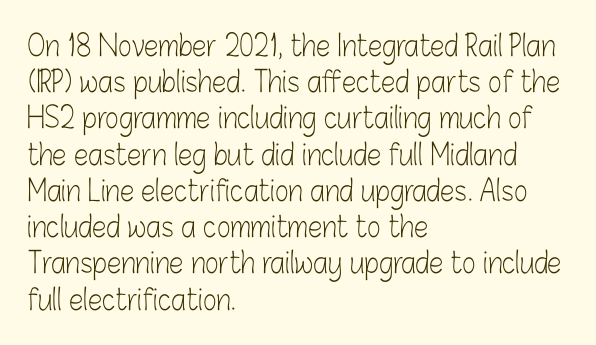
Q: Is the text bold? A: No.
Q: Is the text italic (slanted)? A: No, it is upright.
Q: Is the typeface a serif or a sans-serif typeface? A: Sans-serif.
Q: Is the text underlined? A: No.
Q: How is the paragraph aligned? A: Left-aligned.
Q: Is the spacing between letters normal or unusually wide? A: Normal.
Q: Is the spacing between lines tight, normal or loose? A: Normal.
Q: Width (condensed, normal, or wide)? A: Condensed.
Q: Stroke contrast? A: Low.
Q: x-height? A: Medium.
Q: Monospaced? A: No.
